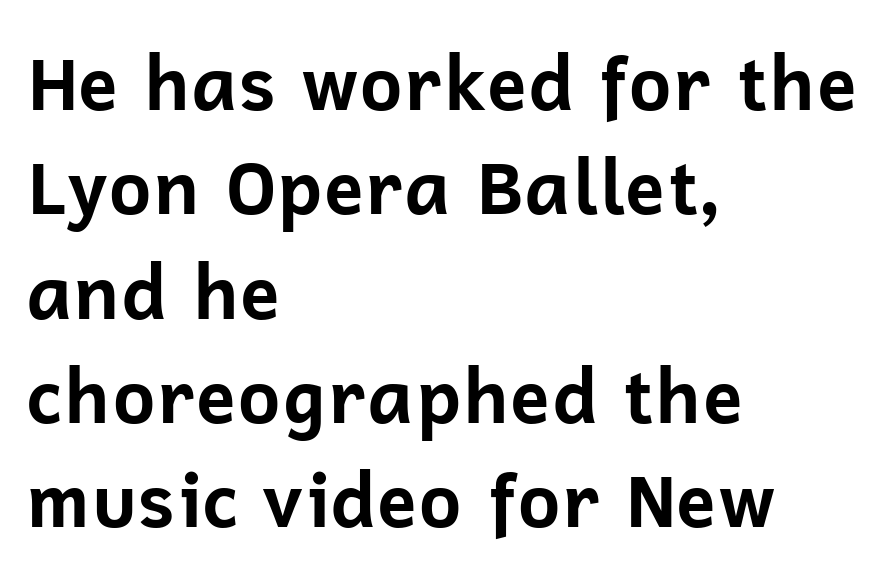
The image shows 74 px bold sans-serif type, upright; set left-aligned, normal line spacing (1.41x), normal letter spacing, not underlined; low stroke contrast and a medium x-height.
